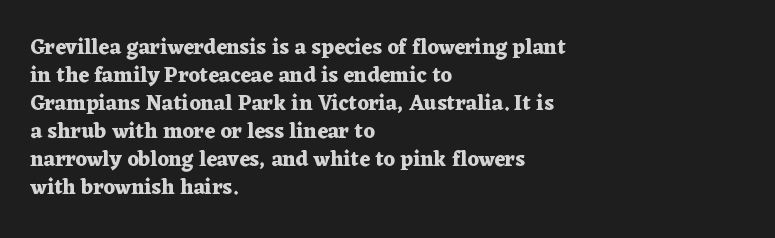
{"italic": "no", "bold": "yes", "underline": "no", "align": "left", "line_spacing": "normal", "line_spacing_ratio": 1.33, "letter_spacing": "normal", "letter_spacing_em": 0.0, "glyph_px": 21}
